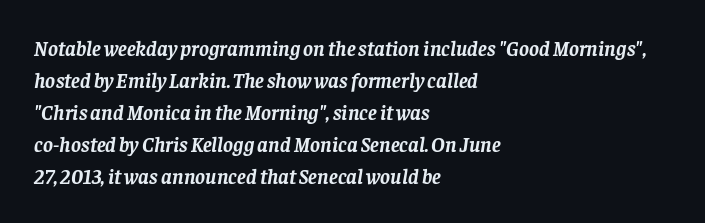
Quick note: interline space is typical. The type is set solid horizontally, with unmodified tracking. The lines are quadded left. These lines carry a lot of weight — the face is fully bold. Glance below the letters and you will spot only blank space. Is the type slanted? Yes — the strokes lean at a clear angle.
